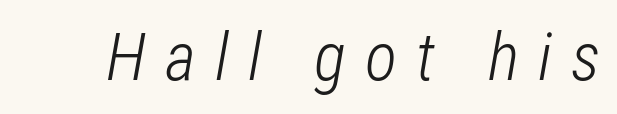
Letters rest on an invisible, unmarked baseline. Looks like regular typesetting: each glyph gets only the width it needs. The text carries the slant typical of an italic or oblique font. The weight would be labelled regular, book, light, or lighter still.
